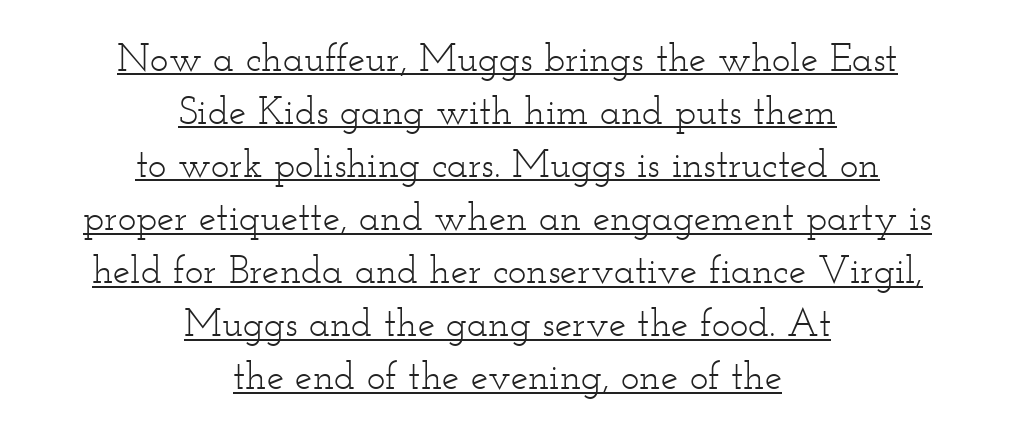
Q: Is the text bold? A: No.
Q: Is the text italic (slanted)? A: No, it is upright.
Q: Is the typeface a serif or a sans-serif typeface? A: Serif.
Q: Is the text underlined? A: Yes.
Q: How is the paragraph aligned? A: Centered.
Q: Is the spacing between letters normal or unusually wide? A: Normal.
Q: Is the spacing between lines tight, normal or loose? A: Normal.
Q: Width (condensed, normal, or wide)? A: Wide.
Q: Stroke contrast? A: Low.
Q: x-height? A: Small.
Q: Monospaced? A: No.
